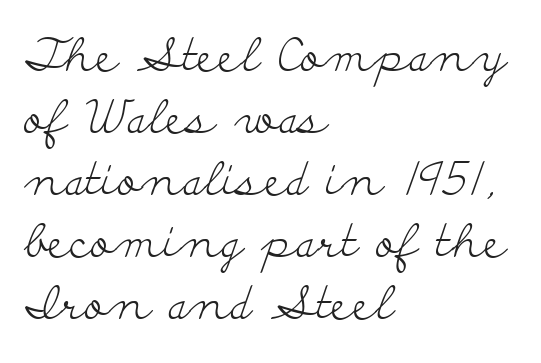
No extra tracking has been applied to these lines. Short and long lines alike share a common starting point at left. Weight class: somewhere from thin through regular. The zone under the glyphs is completely vacant. Normally led — the rows are evenly, conventionally spaced.
